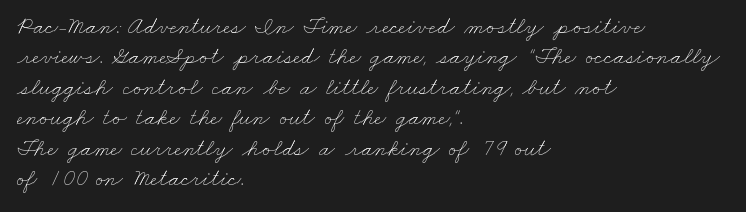
{"bold": "no", "underline": "no", "align": "left", "line_spacing": "normal", "line_spacing_ratio": 1.27, "letter_spacing": "normal", "letter_spacing_em": 0.0, "glyph_px": 24}
